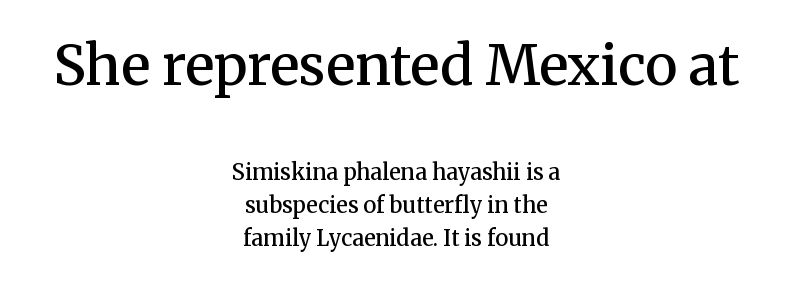
{"serif": "yes", "italic": "no", "bold": "semi", "weight": "semibold", "width": "normal", "stroke_contrast": "medium", "x_height": "medium", "monospaced": "no", "underline": "no", "align": "center", "line_spacing": "normal", "line_spacing_ratio": 1.52, "letter_spacing": "normal", "letter_spacing_em": 0.0, "larger_block": "first", "size_ratio": 2.5, "glyph_px": 55}
